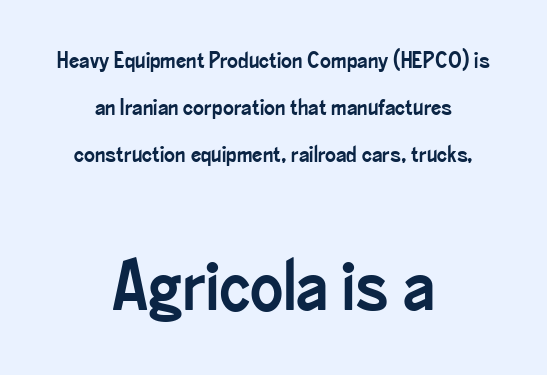
The image shows 70 px condensed sans-serif type, upright; set centered, loose line spacing (2.05x), normal letter spacing, not underlined; the second (bottom) block is 3.04x larger; low stroke contrast and a small x-height.
